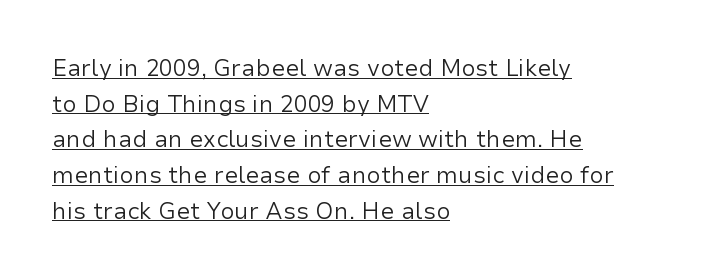
The words here are underlined. The font's upright variant was chosen for this text. The rendering uses a moderate line-height, typical for paragraphs. The letters sit at their default tracking, neither squeezed nor spread. Bold? No — there's no thickening of the strokes. One-word summary of the alignment: left.
